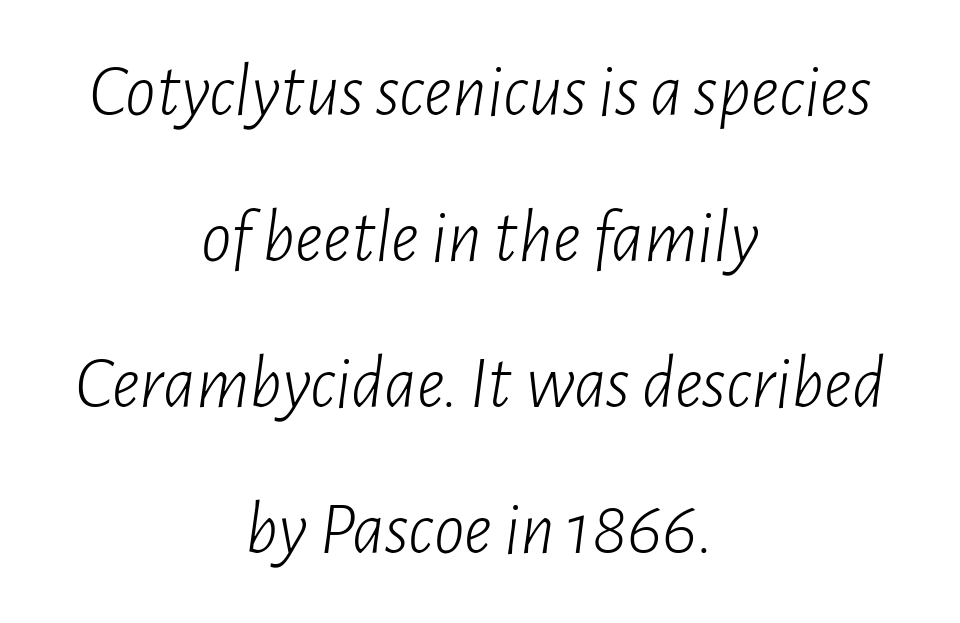
The image shows 76 px light, condensed type, italic (leaning right); set centered, loose line spacing (1.92x), normal letter spacing, not underlined; low stroke contrast and a medium x-height.
